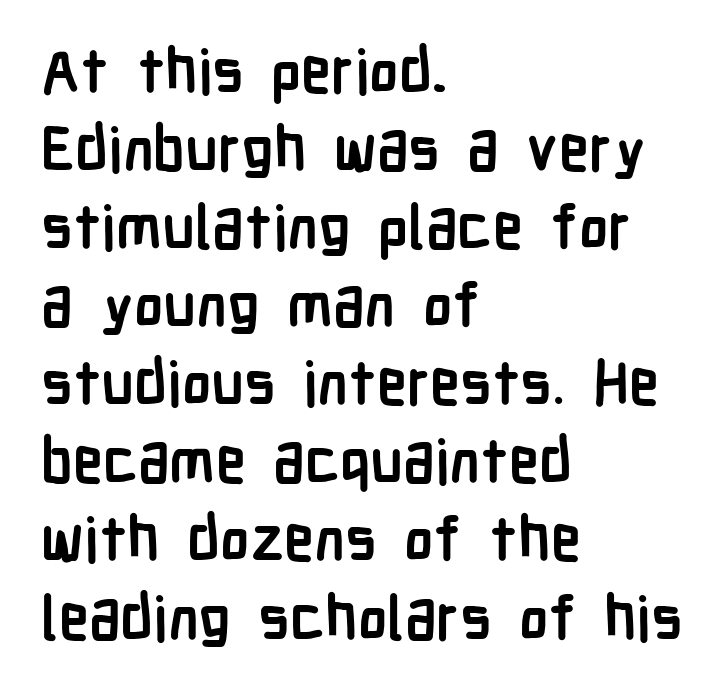
The image shows 61 px semibold, condensed sans-serif type, upright; set left-aligned, normal line spacing (1.28x), normal letter spacing, not underlined; low stroke contrast and a medium x-height.
